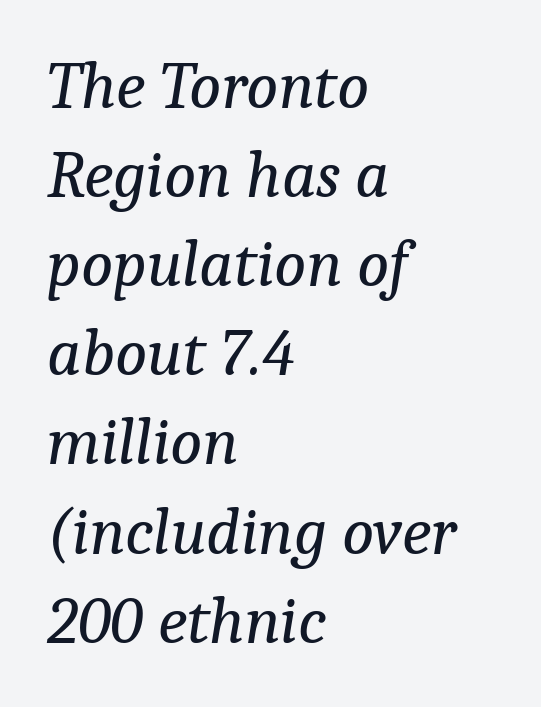
The type family on display is of the serif kind. Tall strokes in this sample are angled rather than plumb. No word sits above an underline. Successive baselines arrive at the customary interval. Where is the straight margin? On the left. Is this a fixed-width face? No — the glyphs have proportional, varying widths.
